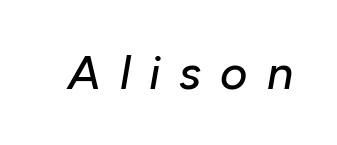
Q: Is the text italic (slanted)? A: Yes, it leans right by about 10 degrees.
Q: Is the text underlined? A: No.
Q: Is the spacing between letters normal or unusually wide? A: Unusually wide.
Q: Width (condensed, normal, or wide)? A: Normal.
Q: Stroke contrast? A: Low.
Q: x-height? A: Medium.
Q: Monospaced? A: No.
